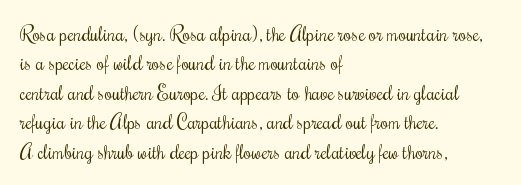
Q: Is the text bold? A: No.
Q: Is the text italic (slanted)? A: Yes.
Q: Is the text underlined? A: No.
Q: How is the paragraph aligned? A: Left-aligned.
Q: Is the spacing between letters normal or unusually wide? A: Normal.
Q: Is the spacing between lines tight, normal or loose? A: Normal.
